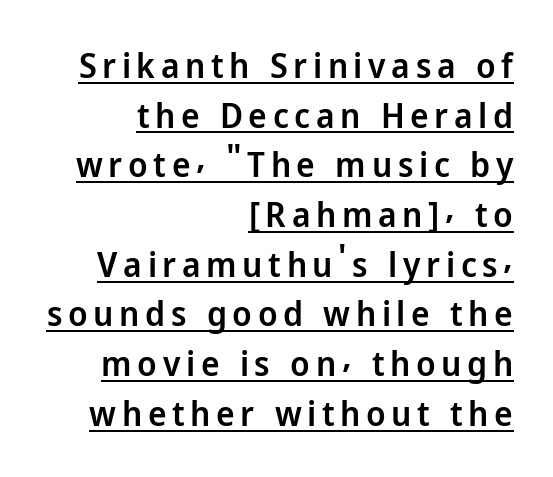
{"serif": "no", "italic": "no", "bold": "semi", "weight": "semibold", "width": "normal", "stroke_contrast": "low", "x_height": "medium", "monospaced": "no", "underline": "yes", "align": "right", "line_spacing": "normal", "line_spacing_ratio": 1.42, "glyph_px": 35}
